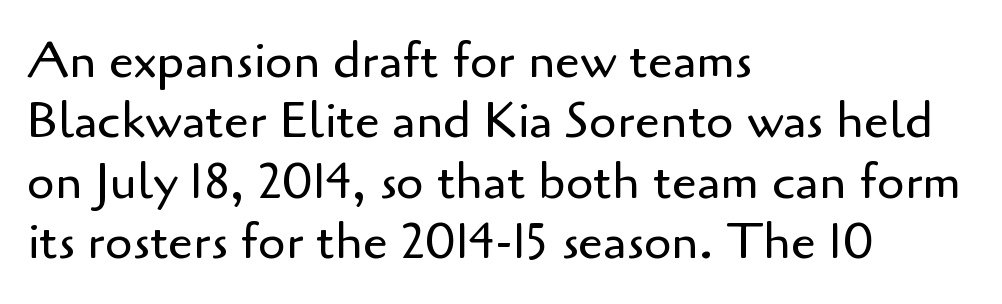
Stroke mass is kept to a normal reading level or below. Unlike a traditional serif, this face leaves its strokes unadorned. Each letter keeps its own natural width here, so spacing adapts to shape. Left-aligned paragraph, ragged on the right.
